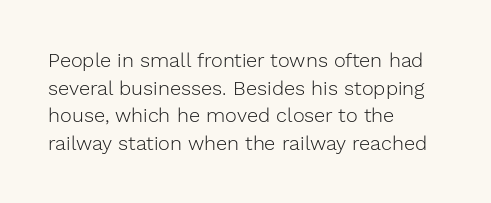
This rendering leaves character spacing at its baseline value. These lines stack with their left ends in a neat column. Reading down the column, the eye jumps a familiar distance to each next line. Stroke mass is kept to a normal reading level or below. Unlike italic type, these characters show no tilt at all. No word sits above an underline.
